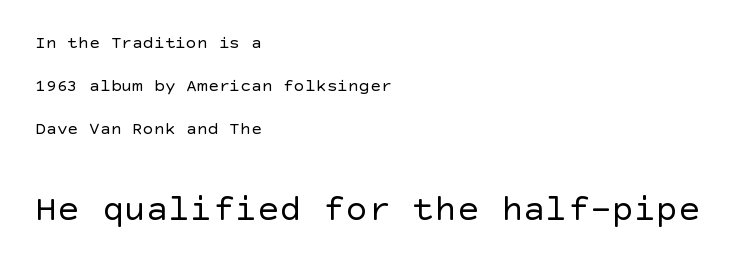
The zone under the glyphs is completely vacant. You get the small type first, then a jump to larger type. Ordinary non-slanted type is in use. The tracking reads as untouched default to a designer's eye. Is the stroke heavy? The answer is a plain regular-or-lighter.
